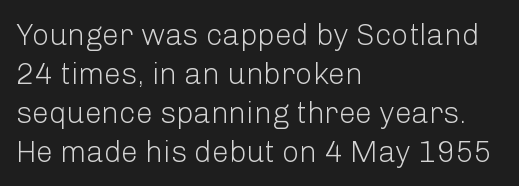
Casual observation: everything's shoved over to the left. The strip under each line holds only bare page. The rendering uses natural spacing where letterforms have individual widths. The line texture is even and compact thanks to regular tracking. Summary of vertical rhythm: regular, with standard interline spacing.
